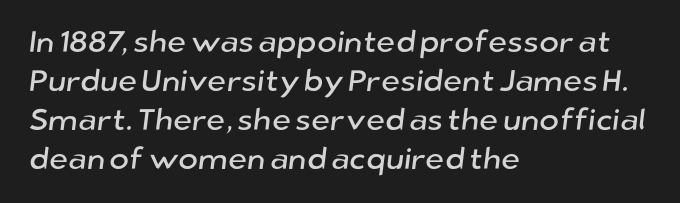
The image shows 30 px sans-serif type; set left-aligned, normal line spacing (1.3x), normal letter spacing, not underlined; low stroke contrast and a medium x-height.
